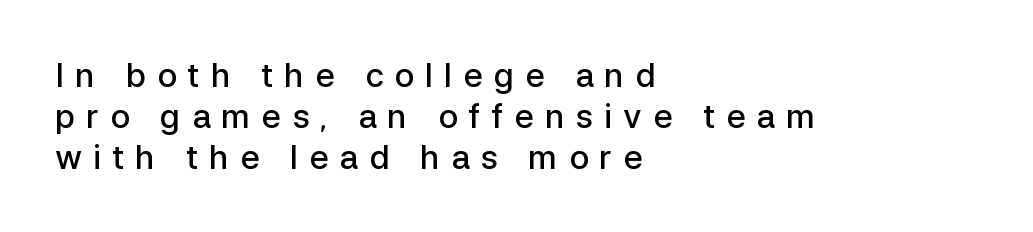
Q: Is the text bold? A: Semi-bold.
Q: Is the text italic (slanted)? A: No, it is upright.
Q: Is the typeface a serif or a sans-serif typeface? A: Sans-serif.
Q: Is the text underlined? A: No.
Q: How is the paragraph aligned? A: Left-aligned.
Q: Is the spacing between letters normal or unusually wide? A: Unusually wide.
Q: Width (condensed, normal, or wide)? A: Normal.
Q: Stroke contrast? A: Low.
Q: x-height? A: Medium.
Q: Monospaced? A: No.
